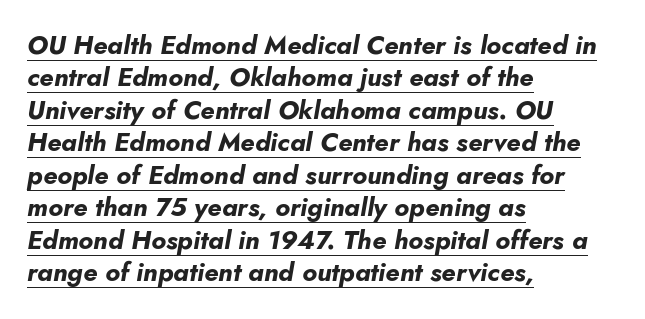
The image shows 26 px bold type, italic (leaning right); set left-aligned, normal line spacing (1.25x), normal letter spacing, underlined.
